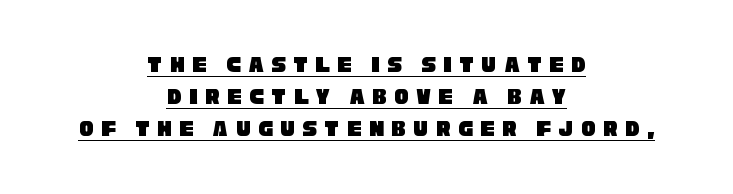
The typesetter chose a symmetrical, centered arrangement here. Honestly, the underline is the first thing you notice here. Here the glyphs are tracked loosely, breaking word shapes into spaced letters. Notice how descenders clear the ascenders below comfortably — that's standard leading.
